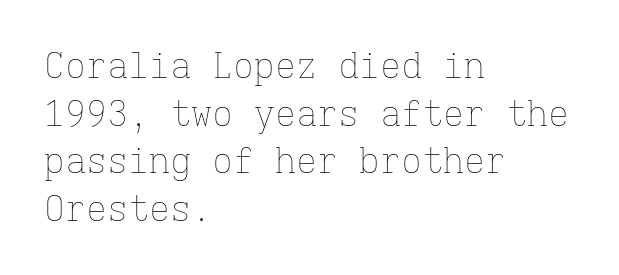
{"italic": "no", "bold": "no", "weight": "thin", "width": "normal", "stroke_contrast": "low", "x_height": "medium", "monospaced": "yes", "underline": "no", "align": "left", "line_spacing": "normal", "line_spacing_ratio": 1.36, "letter_spacing": "normal", "letter_spacing_em": 0.0, "glyph_px": 35}
